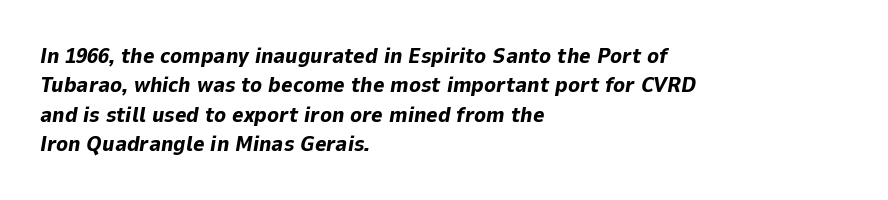
The image shows 22 px bold type, italic (leaning right); set left-aligned, normal line spacing (1.34x), normal letter spacing, not underlined.
